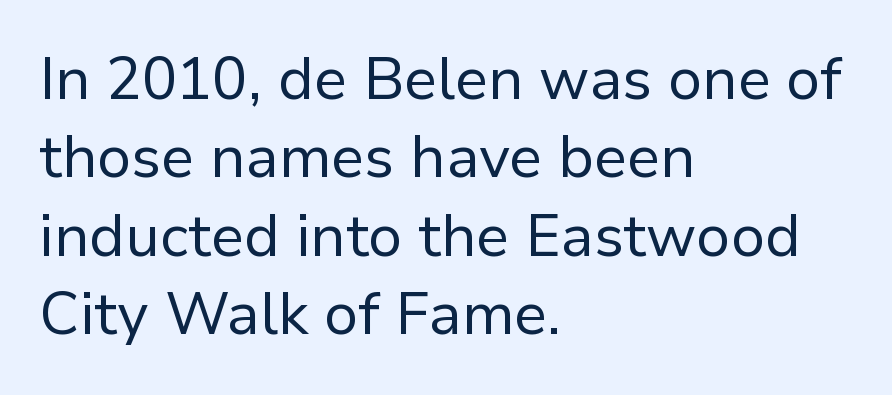
{"serif": "no", "italic": "no", "bold": "no", "weight": "regular", "width": "normal", "stroke_contrast": "low", "x_height": "medium", "monospaced": "no", "underline": "no", "align": "left", "line_spacing": "normal", "line_spacing_ratio": 1.33, "letter_spacing": "normal", "letter_spacing_em": 0.0, "glyph_px": 59}
